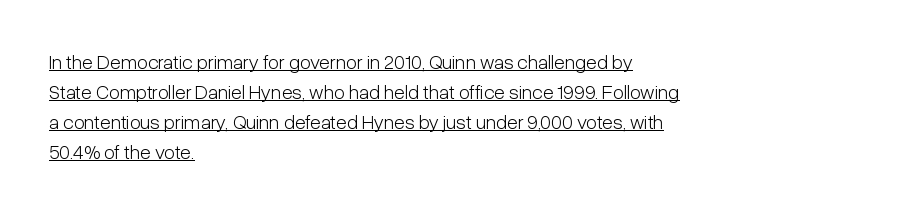
{"italic": "no", "bold": "no", "underline": "yes", "align": "left", "line_spacing": "normal", "line_spacing_ratio": 1.5, "letter_spacing": "normal", "letter_spacing_em": 0.0, "glyph_px": 20}
